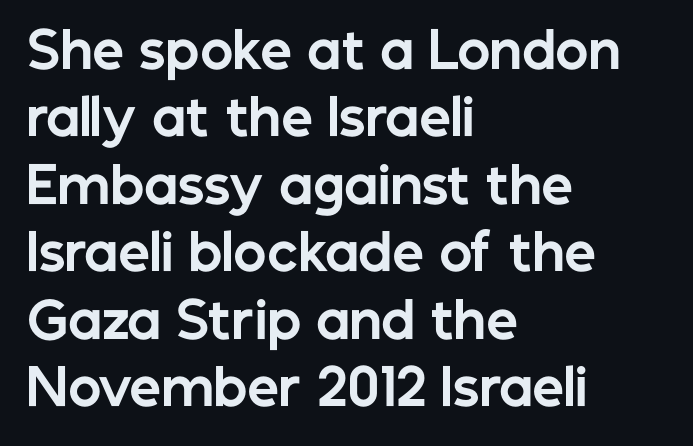
The image shows 50 px bold sans-serif type, upright; set left-aligned, normal line spacing (1.35x), normal letter spacing, not underlined; low stroke contrast and a medium x-height.
